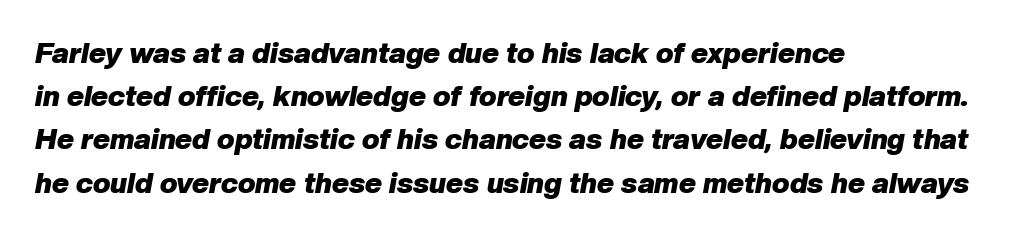
The passage shown leans; its letterforms are oblique. Set as a true bold cut, around the 700 mark. Horizontal bands of white between lines are of average thickness. The words here are not underlined. Line starts are locked; line ends wander. Varying glyph widths throughout — classic text-font behaviour.
